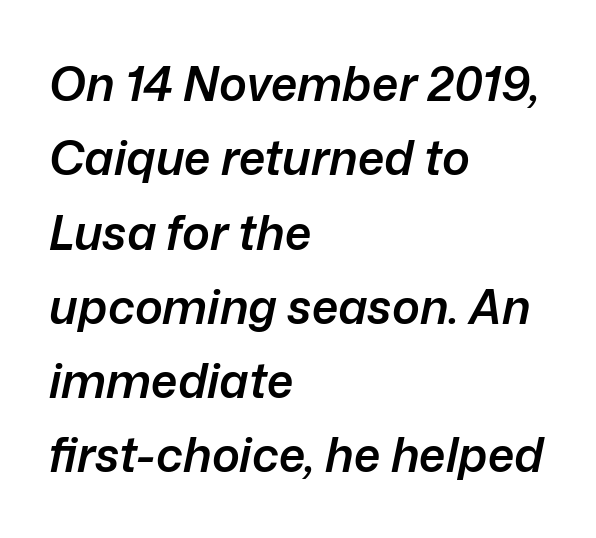
Q: Is the text bold? A: Semi-bold.
Q: Is the text italic (slanted)? A: Yes, it leans right by about 12 degrees.
Q: Is the text underlined? A: No.
Q: How is the paragraph aligned? A: Left-aligned.
Q: Is the spacing between letters normal or unusually wide? A: Normal.
Q: Is the spacing between lines tight, normal or loose? A: Normal.
Q: Width (condensed, normal, or wide)? A: Normal.
Q: Stroke contrast? A: Low.
Q: x-height? A: Medium.
Q: Monospaced? A: No.
